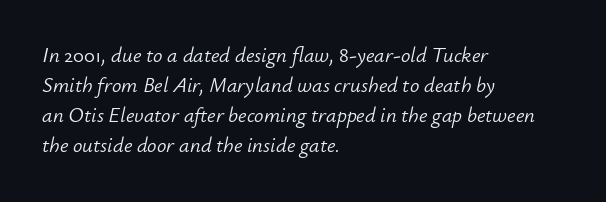
The image shows 21 px text type, italic (leaning right); set left-aligned, normal line spacing (1.43x), normal letter spacing, not underlined.
